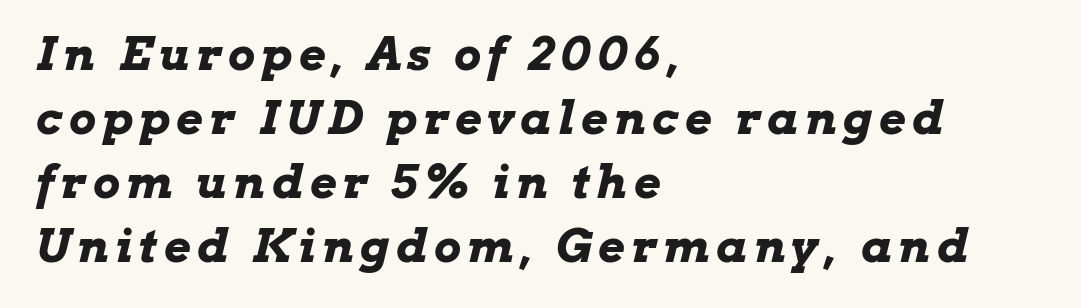
Compared with a centered layout, this one pins lines to the left instead. Lines of text with bare space underneath. Here the designer chose a conventional face with non-uniform glyph widths. Notice how descenders clear the ascenders below comfortably — that's standard leading.
